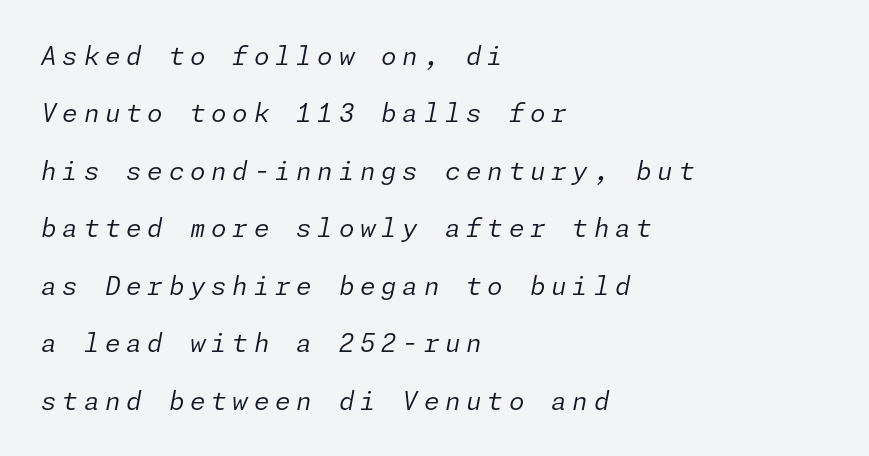
{"italic": "yes", "lean": "right", "slant_degrees": 11, "bold": "no", "underline": "no", "align": "left", "line_spacing": "loose", "line_spacing_ratio": 2.3, "letter_spacing": "wide", "letter_spacing_em": 0.23, "glyph_px": 25}
